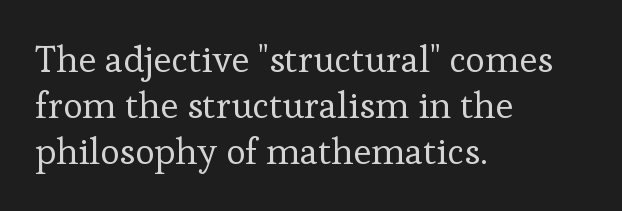
Q: Is the text bold? A: No.
Q: Is the text italic (slanted)? A: No, it is upright.
Q: Is the typeface a serif or a sans-serif typeface? A: Serif.
Q: Is the text underlined? A: No.
Q: How is the paragraph aligned? A: Left-aligned.
Q: Is the spacing between letters normal or unusually wide? A: Normal.
Q: Is the spacing between lines tight, normal or loose? A: Normal.
Q: Width (condensed, normal, or wide)? A: Normal.
Q: Stroke contrast? A: Low.
Q: x-height? A: Medium.
Q: Monospaced? A: No.
